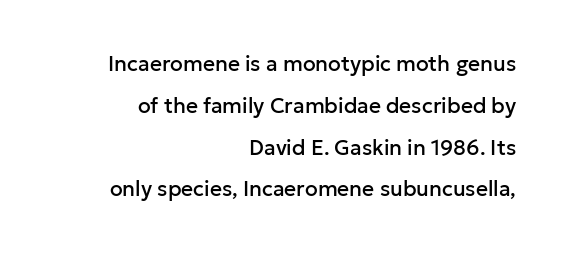
{"italic": "no", "underline": "no", "align": "right", "line_spacing": "loose", "line_spacing_ratio": 1.99, "letter_spacing": "normal", "letter_spacing_em": 0.0, "glyph_px": 21}
